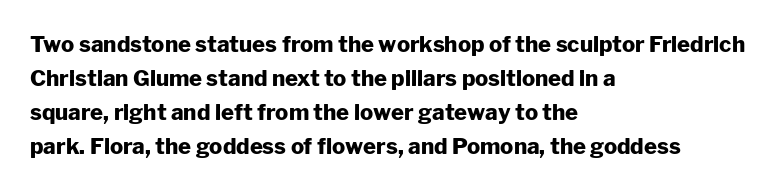
{"italic": "no", "bold": "yes", "underline": "no", "align": "left", "line_spacing": "normal", "line_spacing_ratio": 1.55, "letter_spacing": "normal", "letter_spacing_em": 0.0, "glyph_px": 22}
